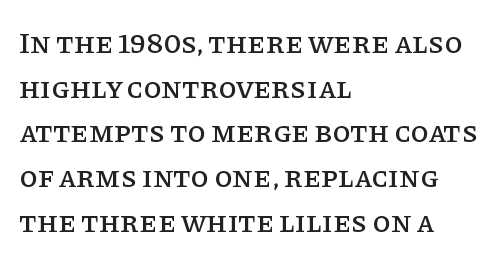
In terms of posture, this sample is upright. The ragged edge is on the right, which tells us the setting is flush left. The gap between lines stays unmarked. Yep, those are serifs on the letters.
